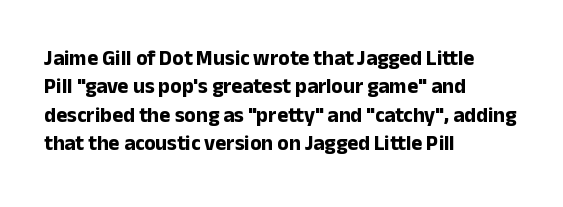
The image shows 21 px bold type, upright; set left-aligned, normal line spacing (1.35x), normal letter spacing, not underlined.
